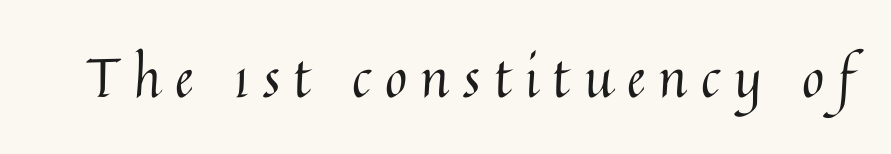
{"bold": "no", "weight": "regular", "width": "normal", "stroke_contrast": "medium", "x_height": "medium", "monospaced": "no", "underline": "no", "letter_spacing": "wide", "letter_spacing_em": 0.25, "glyph_px": 54}
